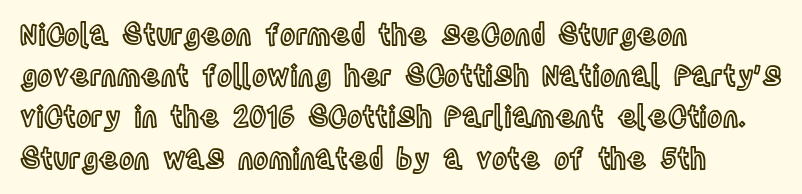
{"italic": "no", "width": "condensed", "x_height": "large", "monospaced": "no", "underline": "no", "align": "left", "line_spacing": "normal", "line_spacing_ratio": 1.42, "letter_spacing": "normal", "letter_spacing_em": 0.0, "glyph_px": 29}
